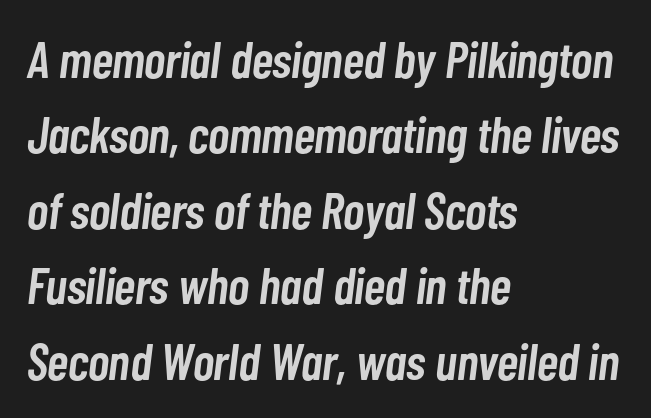
The image shows 51 px semibold, condensed type, italic (leaning right); set left-aligned, normal line spacing (1.48x), normal letter spacing, not underlined; low stroke contrast and a medium x-height.
